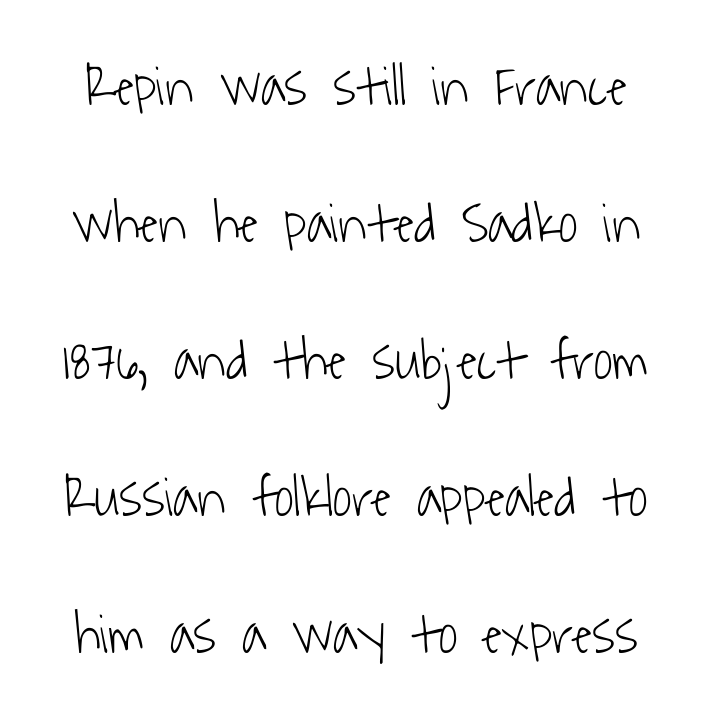
The image shows 58 px light, condensed sans-serif type; set loose line spacing (2.36x), normal letter spacing, not underlined; low stroke contrast and a medium x-height.
